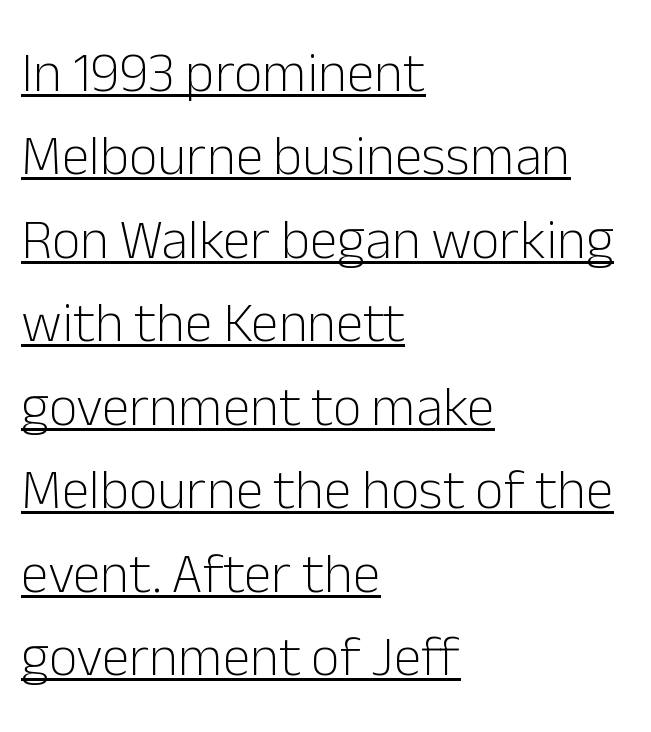
{"serif": "no", "italic": "no", "bold": "no", "weight": "light", "width": "normal", "stroke_contrast": "low", "x_height": "medium", "monospaced": "no", "underline": "yes", "align": "left", "line_spacing": "normal", "line_spacing_ratio": 1.49, "letter_spacing": "normal", "letter_spacing_em": 0.0, "glyph_px": 56}
